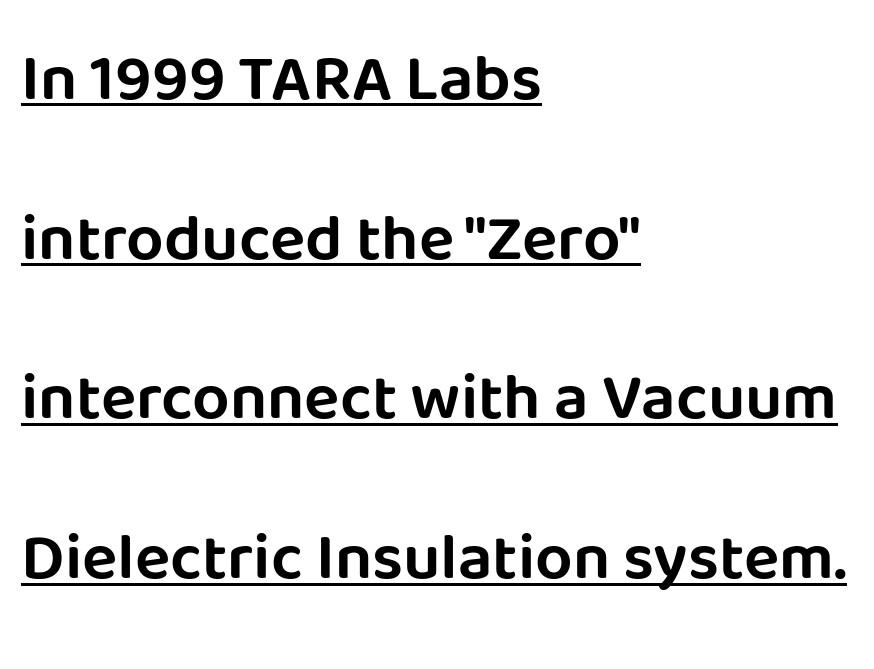
The image shows 66 px sans-serif type, upright; set left-aligned, loose line spacing (2.42x), normal letter spacing, underlined; low stroke contrast and a large x-height.
